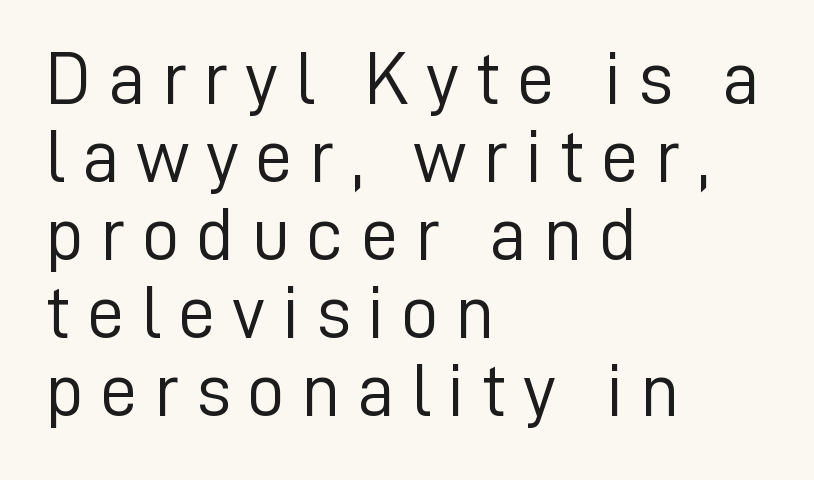
{"serif": "no", "italic": "no", "bold": "no", "weight": "light", "width": "normal", "stroke_contrast": "low", "x_height": "medium", "monospaced": "no", "underline": "no", "align": "left", "line_spacing": "tight", "line_spacing_ratio": 1.04, "letter_spacing": "wide", "letter_spacing_em": 0.22, "glyph_px": 75}
